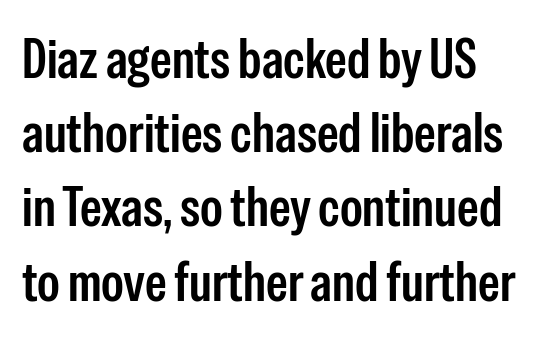
A semibold gives these letters moderate extra thickness, short of bold. Bare-footed words on every line. The line-height multiplier appears to be the usual default. Spacing verdict: proportional, widths tailored to each character. To sum up the face: it is a sans, with no serifs.
